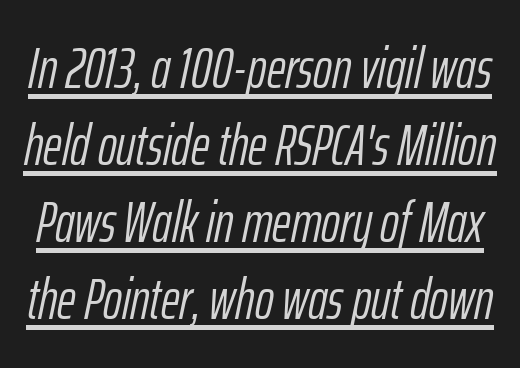
The image shows 57 px light, condensed type, italic (leaning right); set normal line spacing (1.35x), normal letter spacing, underlined; low stroke contrast and a medium x-height.
